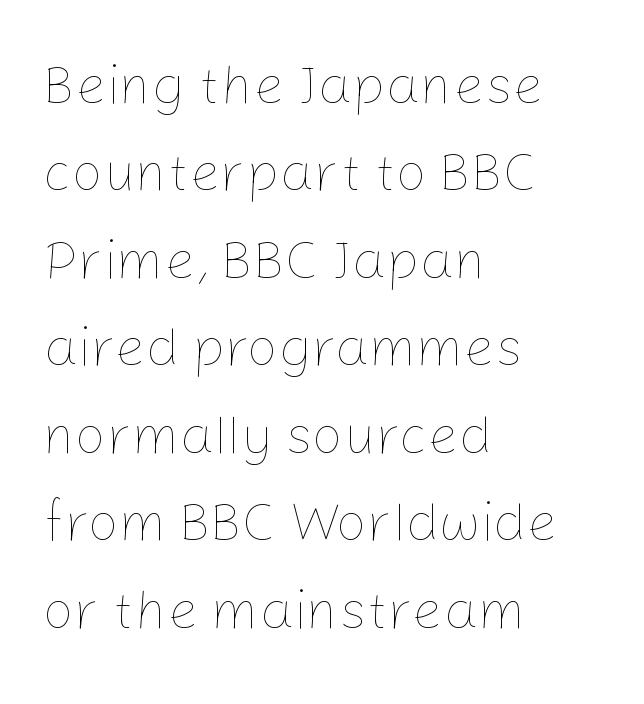
Q: Is the text bold? A: No.
Q: Is the text italic (slanted)? A: No, it is upright.
Q: Is the text underlined? A: No.
Q: How is the paragraph aligned? A: Left-aligned.
Q: Is the spacing between letters normal or unusually wide? A: Normal.
Q: Is the spacing between lines tight, normal or loose? A: Normal.
Q: Width (condensed, normal, or wide)? A: Normal.
Q: Stroke contrast? A: Low.
Q: x-height? A: Medium.
Q: Monospaced? A: No.
